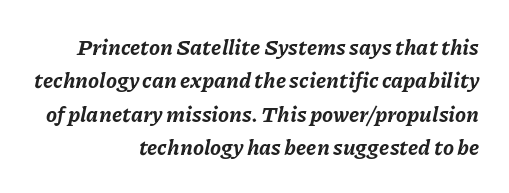
These lines were composed using italics. Clear beneath every line of the passage. The face used here has the dense, thick strokes of a bold. This sample keeps an unexceptional amount of space between lines. A student would call this right alignment; a typographer would say flush right, rag left. Nobody touched the tracking dial on this one.
